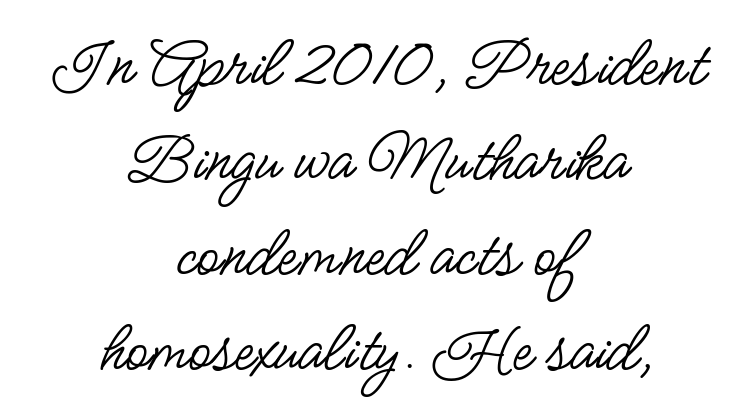
Q: Is the text bold? A: No.
Q: Is the text italic (slanted)? A: Yes.
Q: Is the typeface a serif or a sans-serif typeface? A: Sans-serif.
Q: Is the text underlined? A: No.
Q: How is the paragraph aligned? A: Centered.
Q: Is the spacing between letters normal or unusually wide? A: Normal.
Q: Is the spacing between lines tight, normal or loose? A: Normal.
Q: Width (condensed, normal, or wide)? A: Condensed.
Q: Stroke contrast? A: Low.
Q: x-height? A: Small.
Q: Monospaced? A: No.
